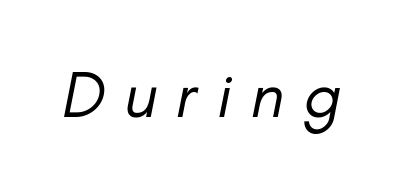
{"italic": "yes", "lean": "right", "slant_degrees": 11, "bold": "no", "weight": "regular", "width": "normal", "stroke_contrast": "low", "x_height": "small", "monospaced": "no", "underline": "no", "letter_spacing": "wide", "letter_spacing_em": 0.28, "glyph_px": 67}
